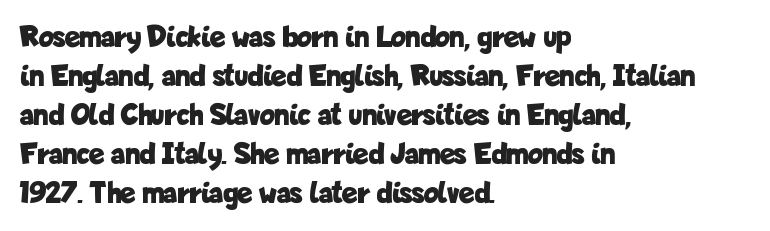
Letters rest on an invisible, unmarked baseline. The lines sit at an ordinary, default distance from one another. This rendering leaves character spacing at its baseline value. Heavy-handed strokes throughout: this text is bold.
